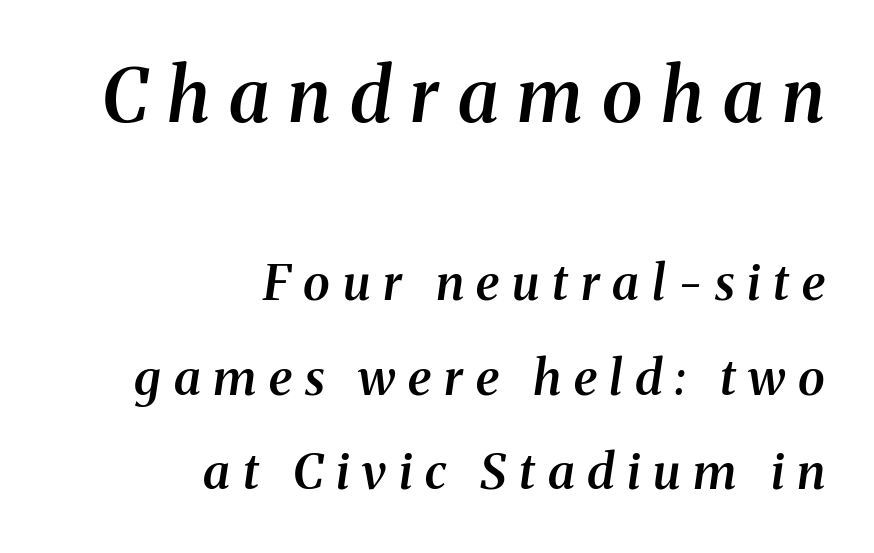
Q: Is the text bold? A: Semi-bold.
Q: Is the text italic (slanted)? A: Yes, it leans right by about 8 degrees.
Q: Is the typeface a serif or a sans-serif typeface? A: Serif.
Q: Is the text underlined? A: No.
Q: How is the paragraph aligned? A: Right-aligned.
Q: Is the spacing between letters normal or unusually wide? A: Unusually wide.
Q: Is the spacing between lines tight, normal or loose? A: Loose.
Q: Which block of text is set in a larger size, the first (top) or the second (bottom)? A: The first (top) one.
Q: Width (condensed, normal, or wide)? A: Normal.
Q: Stroke contrast? A: Medium.
Q: x-height? A: Medium.
Q: Monospaced? A: No.
